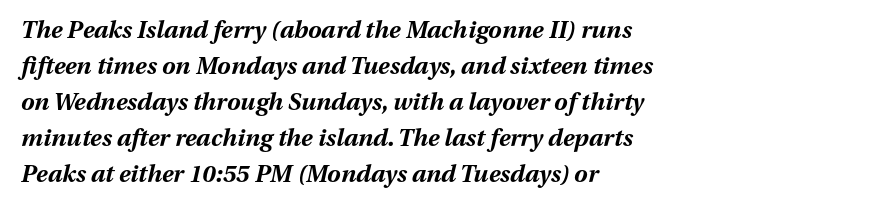
Words appear dense and cohesive because spacing is normal. The sample has been set heavy, in full bold. Left-aligned paragraph, ragged on the right. Regular leading. This is oblique type, the kind used for emphasis or titles.
